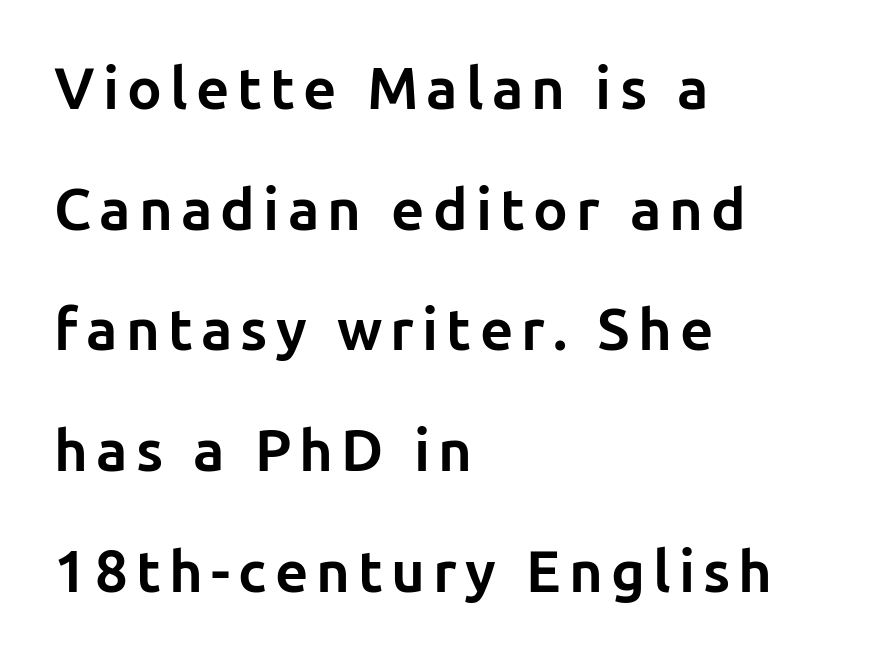
The image shows 58 px bold sans-serif type, upright; set left-aligned, loose line spacing (2.08x), not underlined; low stroke contrast and a medium x-height.
